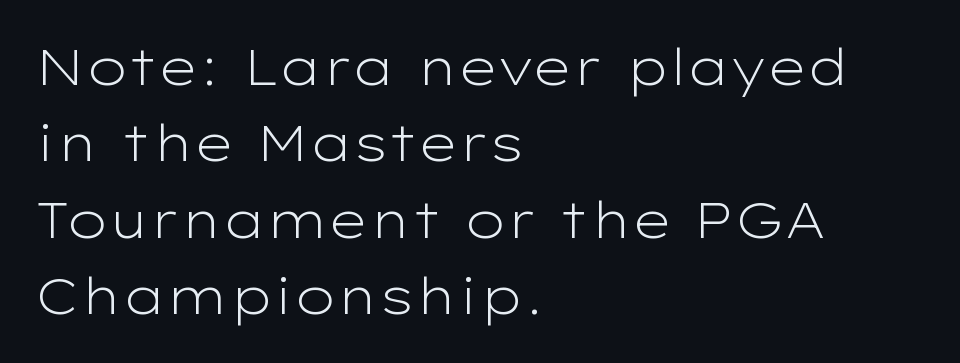
Q: Is the text bold? A: No.
Q: Is the text italic (slanted)? A: No, it is upright.
Q: Is the typeface a serif or a sans-serif typeface? A: Sans-serif.
Q: Is the text underlined? A: No.
Q: How is the paragraph aligned? A: Left-aligned.
Q: Is the spacing between letters normal or unusually wide? A: Normal.
Q: Is the spacing between lines tight, normal or loose? A: Normal.
Q: Width (condensed, normal, or wide)? A: Wide.
Q: Stroke contrast? A: Low.
Q: x-height? A: Medium.
Q: Monospaced? A: No.
